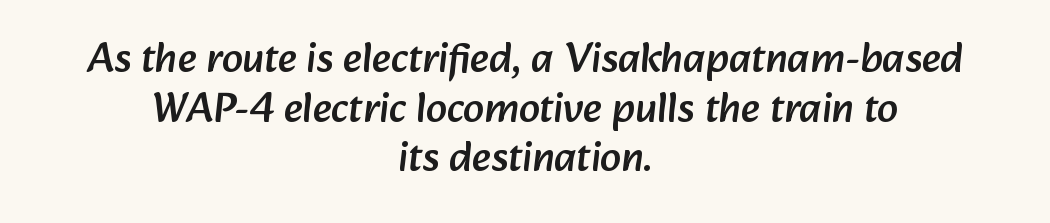
Observe the ordinary spacing: letters are neighbours, not strangers. The face used here is a sans, in the tradition of grotesques and geometrics. The letters advance in unequal steps, a hallmark of proportional type. Anything drawn beneath the words? Only blank space.
